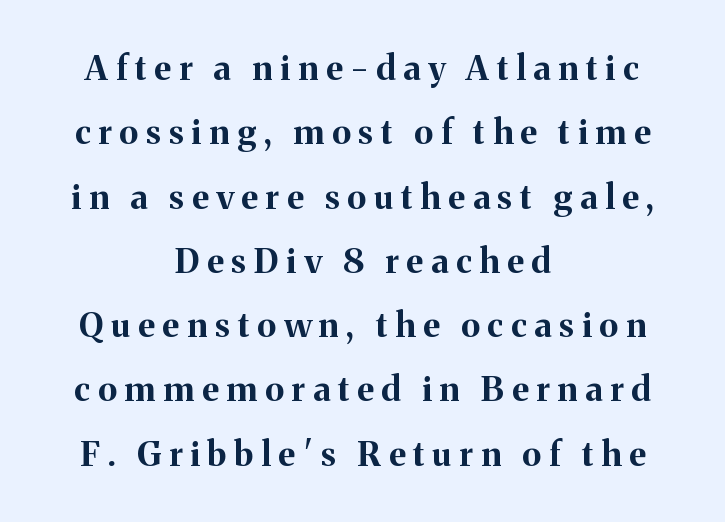
Substantial extra tracking has been applied to these lines. Strong, thick strokes mark this as bold type. Characters remain perfectly vertical along every line. A typesetter would call this proportional, since set widths differ per character.
